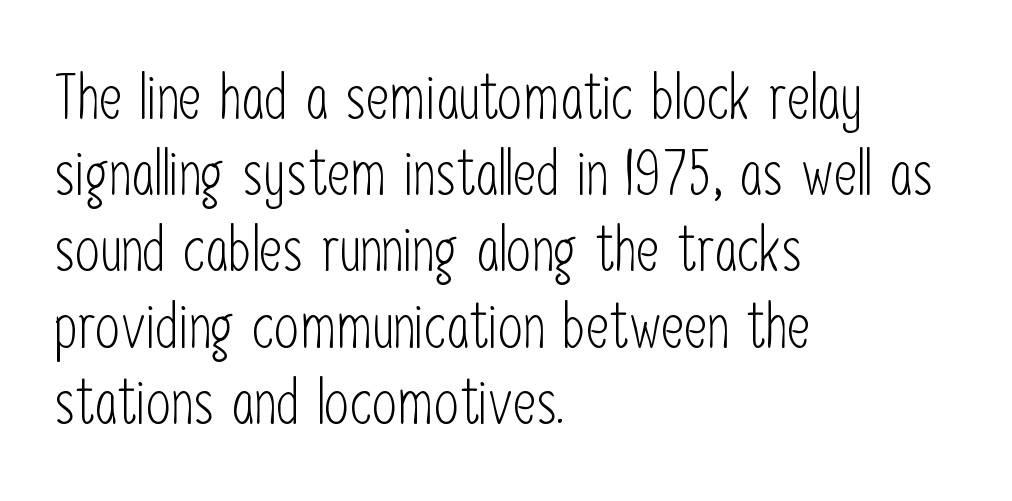
The image shows 63 px light, condensed sans-serif type, upright; set left-aligned, line spacing 1.21x, normal letter spacing, not underlined; low stroke contrast and a medium x-height.
